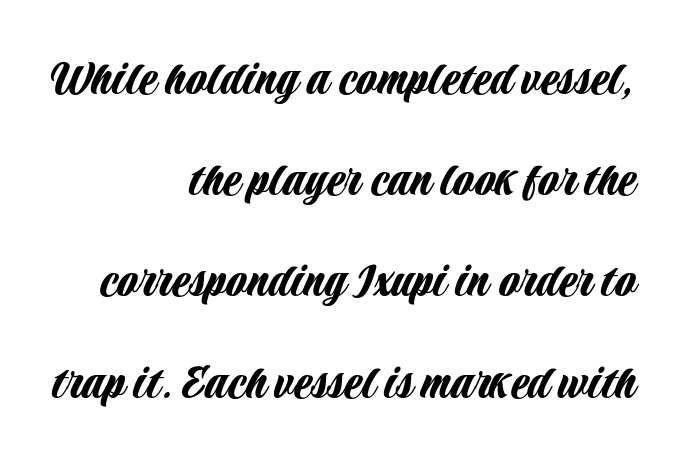
{"serif": "no", "width": "condensed", "stroke_contrast": "low", "x_height": "large", "monospaced": "no", "underline": "no", "align": "right", "line_spacing": "loose", "line_spacing_ratio": 1.91, "letter_spacing": "normal", "letter_spacing_em": 0.0, "glyph_px": 53}
